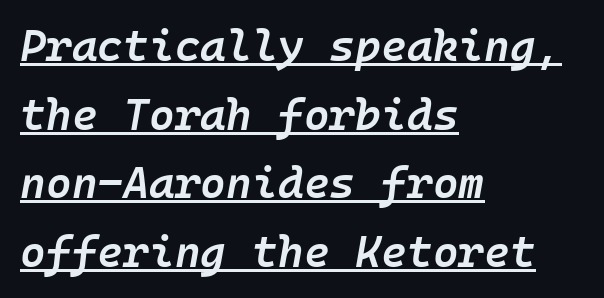
A classic flush-left, rag-right setting is used for this passage. Yep, that's italic — everything's leaning. The block of text has a typical density, with ordinary space between rows. Does the weight exceed regular? Yes, but only to semibold. Words appear dense and cohesive because spacing is normal. You can see a thin bar hugging the bottom of the glyphs.
